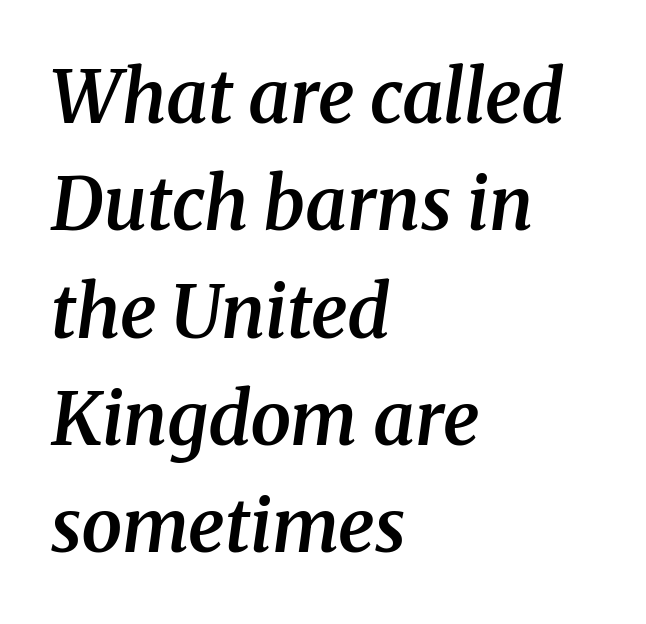
Q: Is the text bold? A: Semi-bold.
Q: Is the text italic (slanted)? A: Yes, it leans right by about 8 degrees.
Q: Is the typeface a serif or a sans-serif typeface? A: Serif.
Q: Is the text underlined? A: No.
Q: How is the paragraph aligned? A: Left-aligned.
Q: Is the spacing between letters normal or unusually wide? A: Normal.
Q: Is the spacing between lines tight, normal or loose? A: Normal.
Q: Width (condensed, normal, or wide)? A: Normal.
Q: Stroke contrast? A: Medium.
Q: x-height? A: Medium.
Q: Monospaced? A: No.
